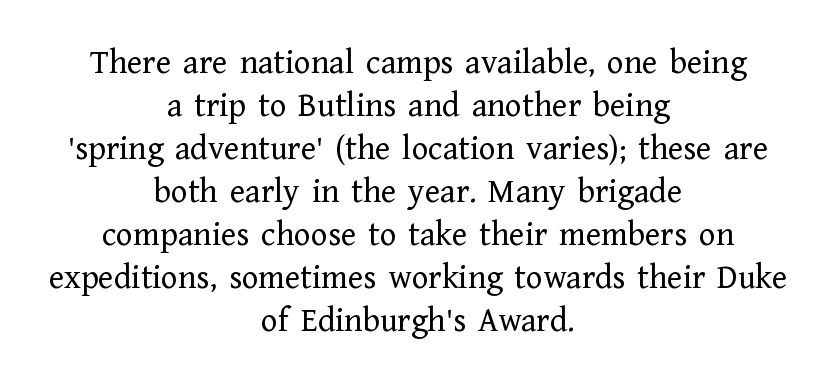
Does the type have serifs? Yes, each stem ends in a small foot. The letters look calm and open, with moderate or lighter stems. The lettering stays uniformly vertical, giving the passage a roman look. Characters follow at the spacing the type designer built in. You could not count columns in this text — the font is proportionally spaced. Anything drawn beneath the words? Only blank space.
